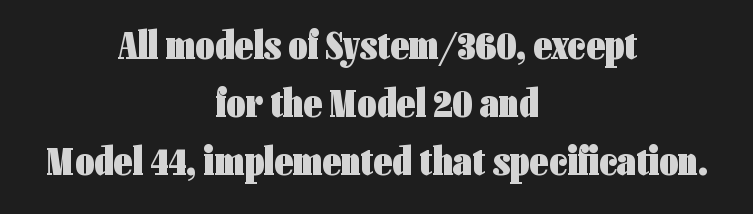
{"serif": "no", "italic": "no", "bold": "yes", "weight": "heavy", "width": "condensed", "stroke_contrast": "low", "x_height": "medium", "monospaced": "no", "underline": "no", "align": "center", "line_spacing": "normal", "line_spacing_ratio": 1.42, "letter_spacing": "normal", "letter_spacing_em": 0.0, "glyph_px": 41}
